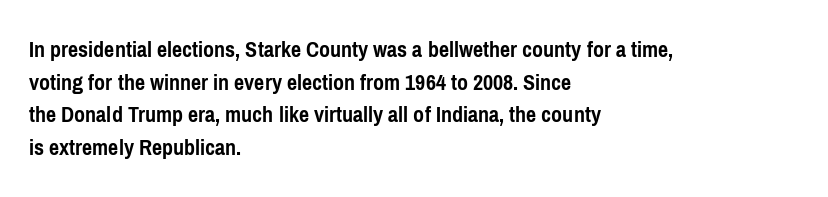
{"italic": "no", "bold": "yes", "underline": "no", "align": "left", "line_spacing": "normal", "line_spacing_ratio": 1.36, "letter_spacing": "normal", "letter_spacing_em": 0.0, "glyph_px": 24}
